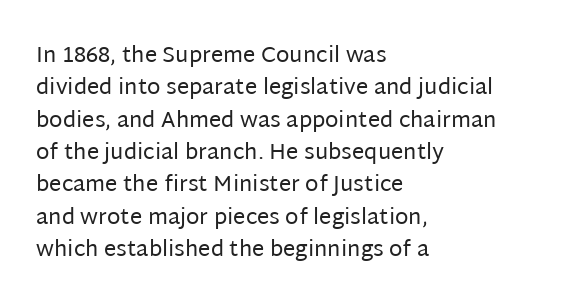
{"italic": "no", "bold": "no", "underline": "no", "align": "left", "line_spacing": "normal", "line_spacing_ratio": 1.47, "letter_spacing": "normal", "letter_spacing_em": 0.0, "glyph_px": 22}
